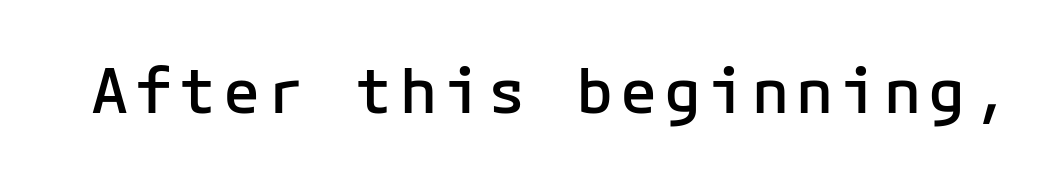
The image shows 62 px semibold sans-serif type, upright, monospaced; set not underlined; low stroke contrast and a medium x-height.
